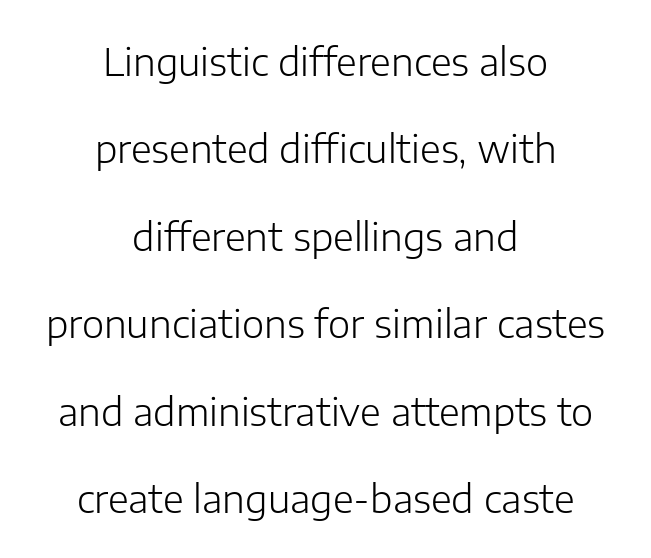
{"serif": "no", "italic": "no", "bold": "no", "weight": "light", "width": "normal", "stroke_contrast": "low", "x_height": "medium", "monospaced": "no", "underline": "no", "align": "center", "line_spacing": "loose", "line_spacing_ratio": 2.3, "letter_spacing": "normal", "letter_spacing_em": 0.0, "glyph_px": 38}
